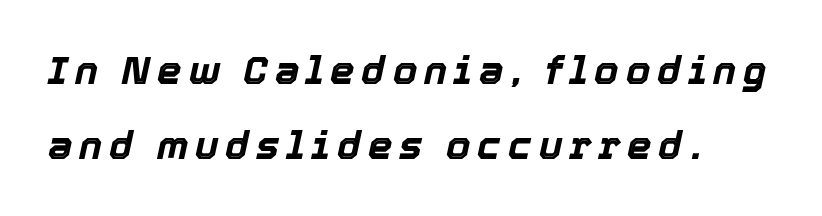
The image shows 39 px bold type, italic (leaning right); set left-aligned, loose line spacing (1.93x), not underlined; a medium x-height.
